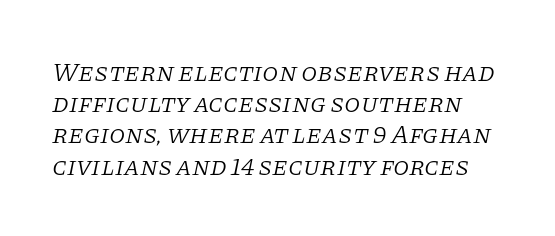
{"italic": "yes", "lean": "right", "slant_degrees": 11, "bold": "no", "underline": "no", "line_spacing_ratio": 1.2, "letter_spacing": "normal", "letter_spacing_em": 0.0, "glyph_px": 26}
